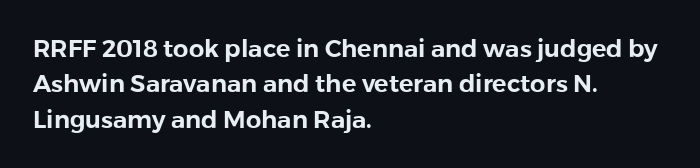
Q: Is the text italic (slanted)? A: No, it is upright.
Q: Is the text underlined? A: No.
Q: How is the paragraph aligned? A: Left-aligned.
Q: Is the spacing between letters normal or unusually wide? A: Normal.
Q: Is the spacing between lines tight, normal or loose? A: Normal.
